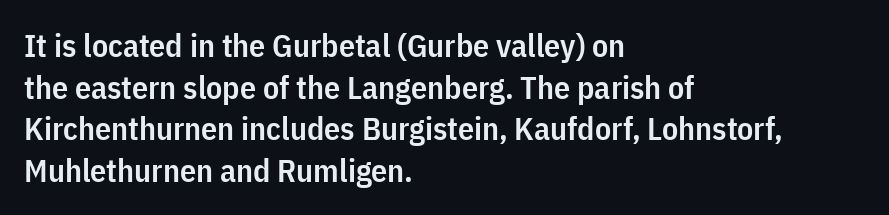
{"serif": "no", "italic": "no", "bold": "semi", "weight": "semibold", "width": "condensed", "stroke_contrast": "low", "x_height": "medium", "monospaced": "no", "underline": "no", "align": "left", "line_spacing": "normal", "line_spacing_ratio": 1.3, "letter_spacing": "normal", "letter_spacing_em": 0.0, "glyph_px": 32}
